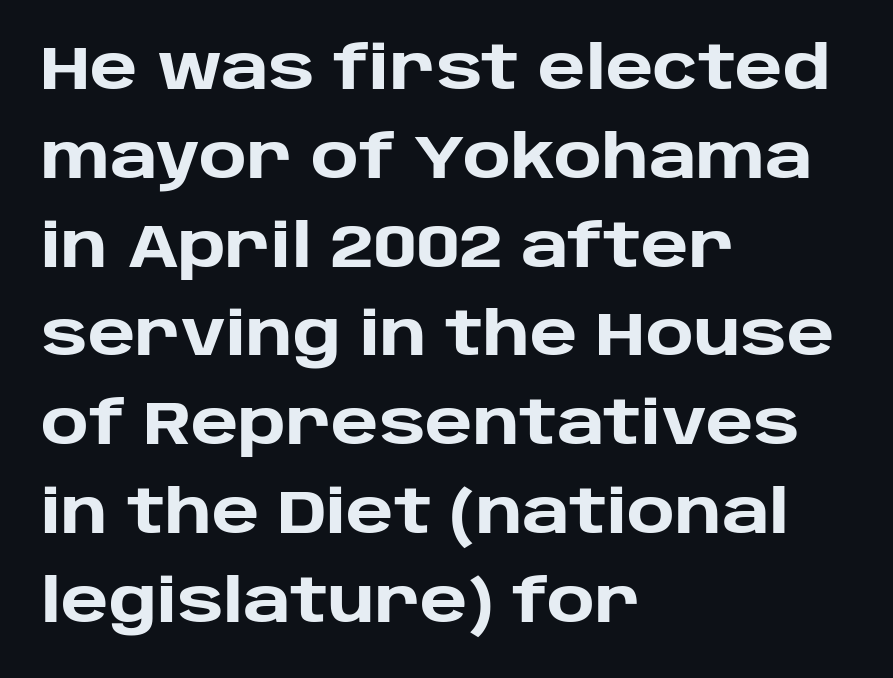
{"serif": "no", "italic": "no", "bold": "yes", "weight": "heavy", "width": "normal", "stroke_contrast": "low", "x_height": "large", "monospaced": "no", "underline": "no", "align": "left", "line_spacing": "normal", "line_spacing_ratio": 1.48, "letter_spacing": "normal", "letter_spacing_em": 0.0, "glyph_px": 60}
